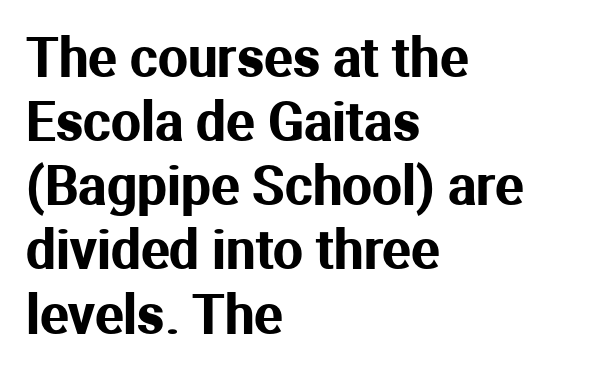
A typesetter would label this face a sans. The axis of the letterforms is exactly vertical. Varying glyph widths throughout — classic text-font behaviour. The gap between lines stays unmarked. The lines in this sample share a left origin and differ only in where they stop. The letterforms sit shoulder to shoulder at normal distance.
